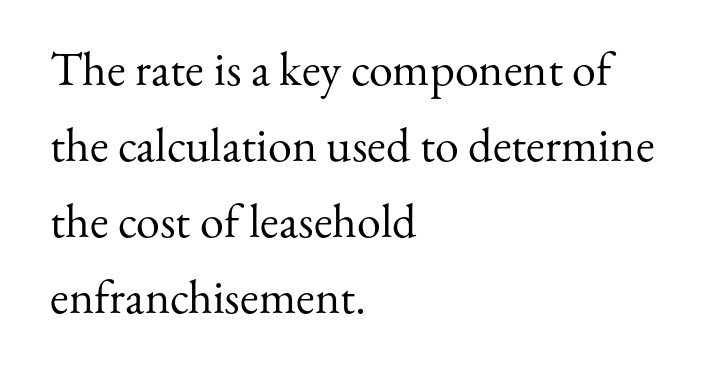
The image shows 48 px regular-weight serif type, upright; set left-aligned, normal line spacing (1.58x), normal letter spacing, not underlined; medium stroke contrast and a small x-height.
